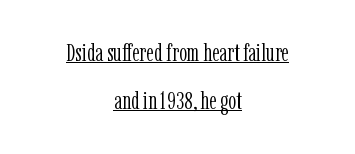
{"italic": "no", "bold": "no", "underline": "yes", "align": "center", "line_spacing": "loose", "line_spacing_ratio": 1.93, "letter_spacing": "normal", "letter_spacing_em": 0.0, "glyph_px": 25}
